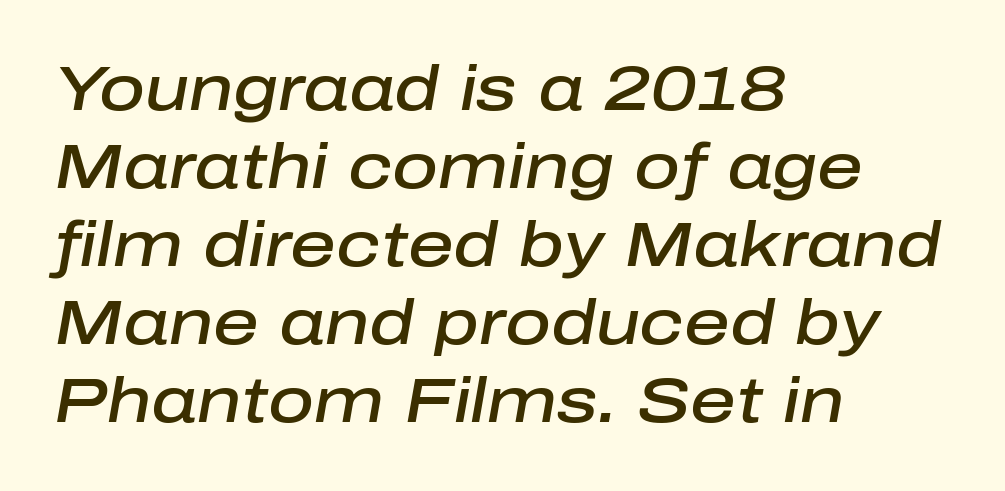
Proportional: the letters do not fall into vertical columns. Decoration check: the copy has no underline. Each glyph is drawn with semibold strokes, heavier than normal yet not fully bold. The horizontal fit of the characters is conventional and even. Casual observation: everything's shoved over to the left. Compared with ordinary roman type, these characters are visibly tilted.
